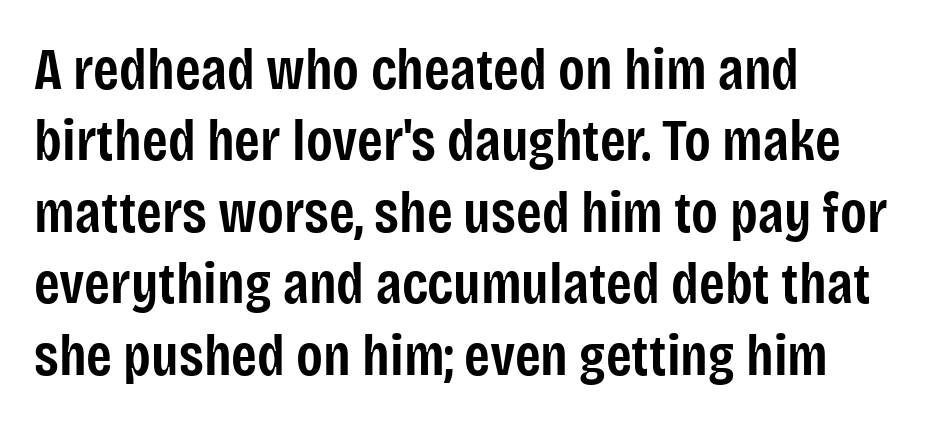
The image shows 59 px semibold, condensed sans-serif type, upright; set left-aligned, line spacing 1.21x, normal letter spacing, not underlined; low stroke contrast and a large x-height.
